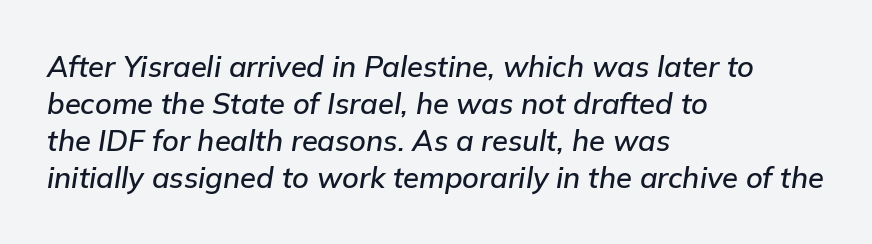
Would a proofreader flag this as italicized? Yes. This sample has the flowing, uneven cadence of proportional lettering. The space beneath each line is pristine and unruled. What stands out about the letter spacing? Nothing — it is the standard amount.
